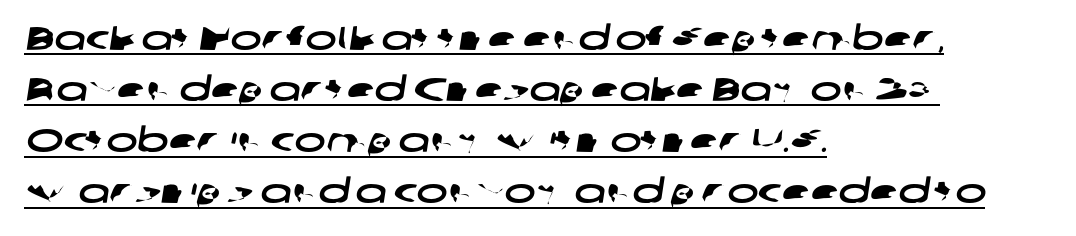
Spacing verdict: proportional, widths tailored to each character. Leftover space on each line is placed entirely after the last word. To sum up the face: it is a sans, with no serifs. Inter-character spacing is left at the font's built-in metrics.
